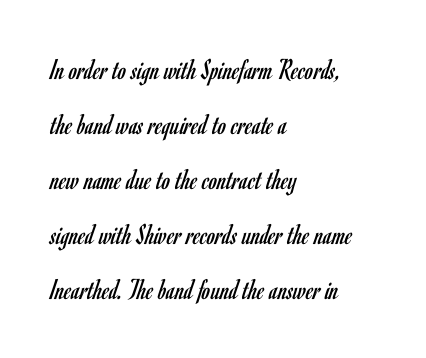
The image shows 30 px regular-weight, condensed sans-serif type; set left-aligned, line spacing 1.83x, normal letter spacing, not underlined; low stroke contrast and a small x-height.
